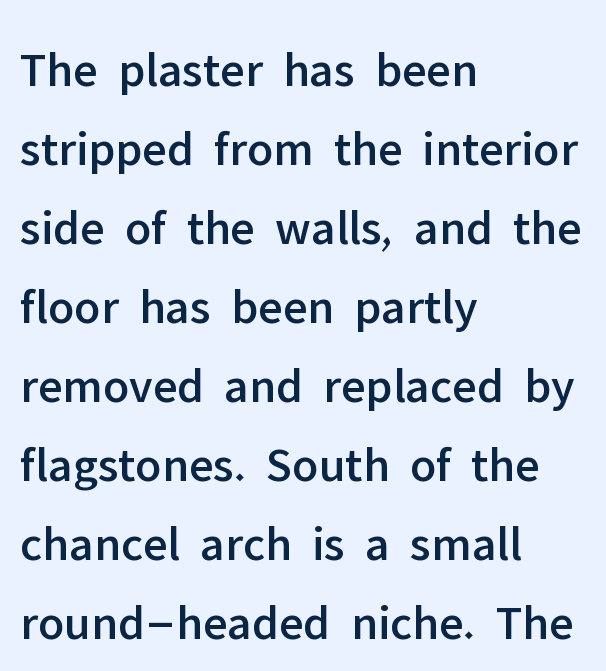
{"serif": "no", "italic": "no", "width": "normal", "stroke_contrast": "low", "x_height": "medium", "monospaced": "no", "underline": "no", "align": "left", "line_spacing": "normal", "line_spacing_ratio": 1.58, "letter_spacing": "normal", "letter_spacing_em": 0.0, "glyph_px": 50}
